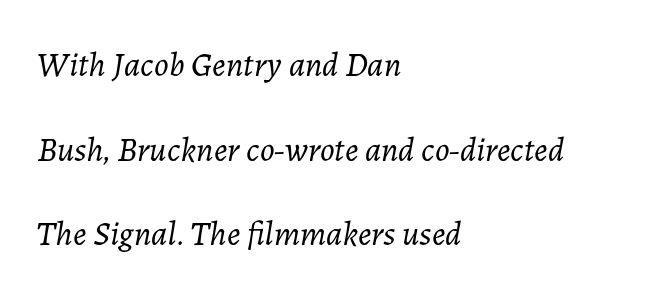
Q: Is the text bold? A: No.
Q: Is the text italic (slanted)? A: Yes, it leans right by about 7 degrees.
Q: Is the text underlined? A: No.
Q: How is the paragraph aligned? A: Left-aligned.
Q: Is the spacing between letters normal or unusually wide? A: Normal.
Q: Is the spacing between lines tight, normal or loose? A: Loose.
Q: Width (condensed, normal, or wide)? A: Normal.
Q: Stroke contrast? A: Low.
Q: x-height? A: Medium.
Q: Monospaced? A: No.
